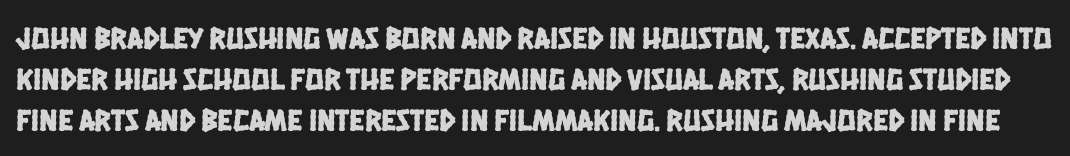
{"serif": "no", "width": "condensed", "stroke_contrast": "low", "x_height": "large", "monospaced": "no", "underline": "no", "line_spacing": "normal", "line_spacing_ratio": 1.32, "letter_spacing": "normal", "letter_spacing_em": 0.0, "glyph_px": 31}
